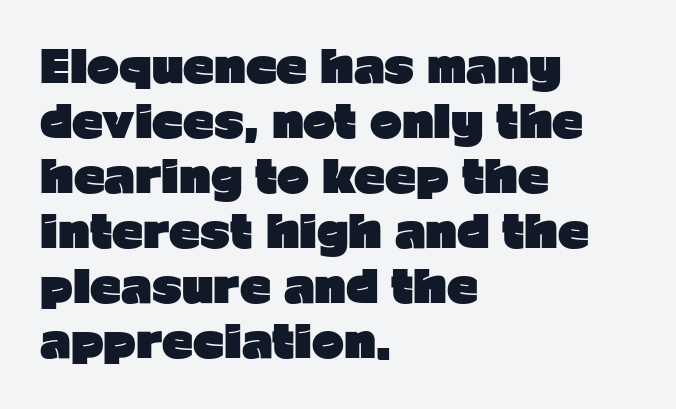
Q: Is the text bold? A: Yes.
Q: Is the text italic (slanted)? A: No, it is upright.
Q: Is the typeface a serif or a sans-serif typeface? A: Sans-serif.
Q: Is the text underlined? A: No.
Q: How is the paragraph aligned? A: Left-aligned.
Q: Is the spacing between letters normal or unusually wide? A: Normal.
Q: Is the spacing between lines tight, normal or loose? A: Normal.
Q: Width (condensed, normal, or wide)? A: Normal.
Q: Stroke contrast? A: Low.
Q: x-height? A: Medium.
Q: Monospaced? A: No.
